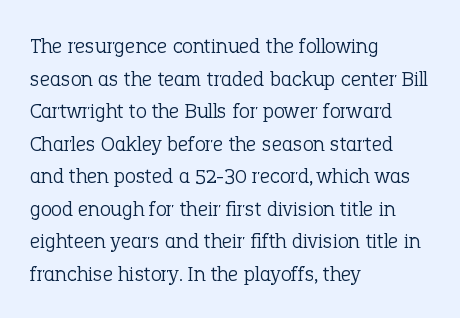
The image shows 22 px text type, upright; set left-aligned, normal line spacing (1.48x), normal letter spacing, not underlined.
